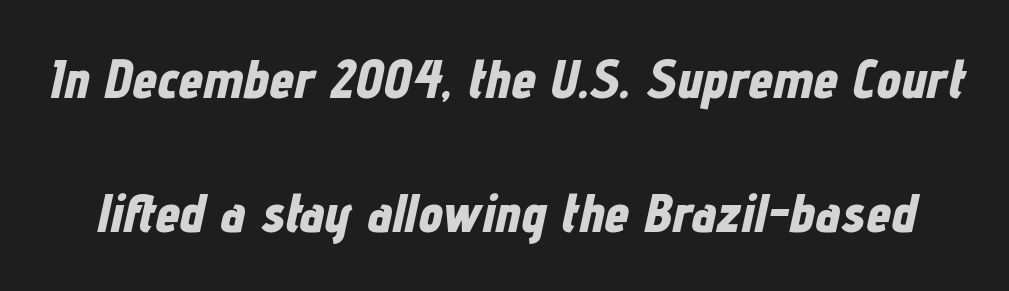
This rendering features lettering with no underline. Spacing verdict: proportional, widths tailored to each character. Reading down the column, the eye jumps a long way to each next line. The font is running at its bold setting. The glyphs look as if they've been sheared to an angle. Is the letter spacing exaggerated? No — it looks like the ordinary default.
